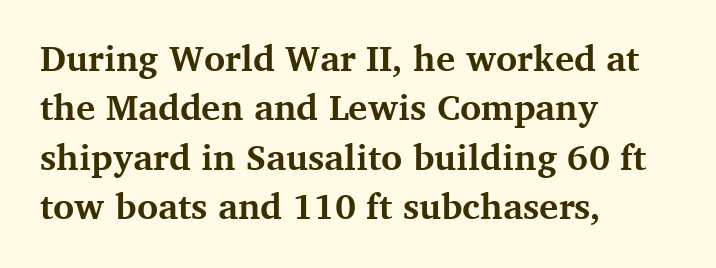
Q: Is the text bold? A: Yes.
Q: Is the text italic (slanted)? A: No, it is upright.
Q: Is the typeface a serif or a sans-serif typeface? A: Serif.
Q: Is the text underlined? A: No.
Q: How is the paragraph aligned? A: Left-aligned.
Q: Is the spacing between letters normal or unusually wide? A: Normal.
Q: Is the spacing between lines tight, normal or loose? A: Normal.
Q: Width (condensed, normal, or wide)? A: Normal.
Q: Stroke contrast? A: Medium.
Q: x-height? A: Medium.
Q: Monospaced? A: No.
